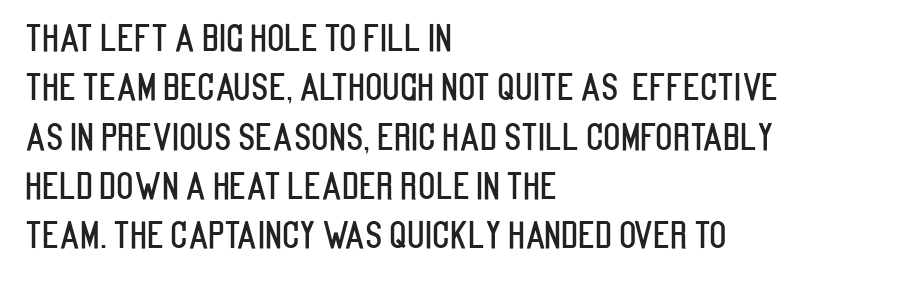
{"serif": "no", "italic": "no", "width": "condensed", "stroke_contrast": "low", "x_height": "large", "monospaced": "no", "underline": "no", "align": "left", "line_spacing": "normal", "line_spacing_ratio": 1.37, "letter_spacing": "normal", "letter_spacing_em": 0.0, "glyph_px": 36}
